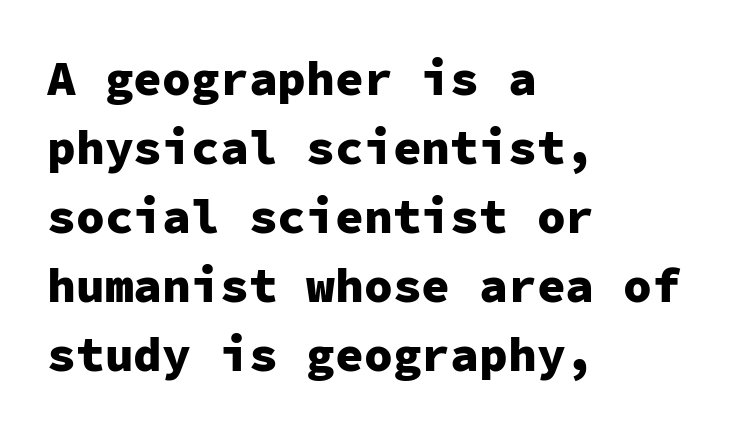
This is roman type, the default non-slanted kind. This sample uses plain, unmodified letter spacing. You can tell from the bare stems that sans-serif type was used. Line starts are locked; line ends wander. Check under the words: just untouched page.
